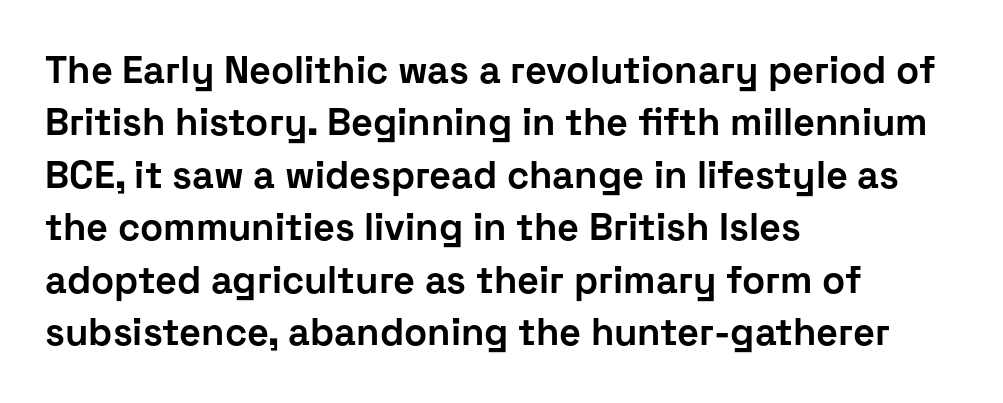
Q: Is the text bold? A: Yes.
Q: Is the text italic (slanted)? A: No, it is upright.
Q: Is the typeface a serif or a sans-serif typeface? A: Sans-serif.
Q: Is the text underlined? A: No.
Q: How is the paragraph aligned? A: Left-aligned.
Q: Is the spacing between letters normal or unusually wide? A: Normal.
Q: Is the spacing between lines tight, normal or loose? A: Normal.
Q: Width (condensed, normal, or wide)? A: Normal.
Q: Stroke contrast? A: Low.
Q: x-height? A: Medium.
Q: Monospaced? A: No.
